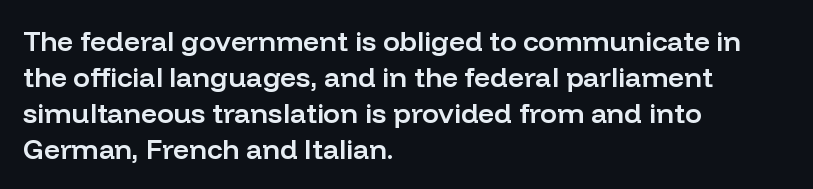
Q: Is the text bold? A: Semi-bold.
Q: Is the text italic (slanted)? A: No, it is upright.
Q: Is the typeface a serif or a sans-serif typeface? A: Sans-serif.
Q: Is the text underlined? A: No.
Q: How is the paragraph aligned? A: Left-aligned.
Q: Is the spacing between letters normal or unusually wide? A: Normal.
Q: Is the spacing between lines tight, normal or loose? A: Normal.
Q: Width (condensed, normal, or wide)? A: Normal.
Q: Stroke contrast? A: Low.
Q: x-height? A: Medium.
Q: Monospaced? A: No.
